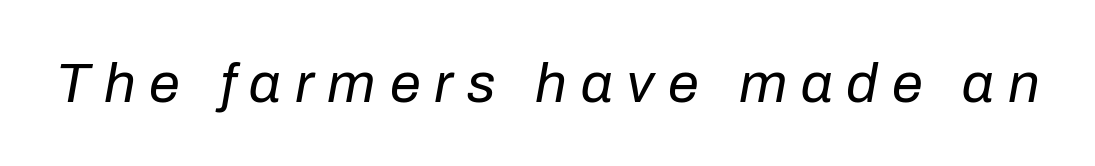
The image shows 56 px regular-weight type, italic (leaning right); set unusually wide letter spacing (+0.25 em), not underlined; low stroke contrast and a medium x-height.
